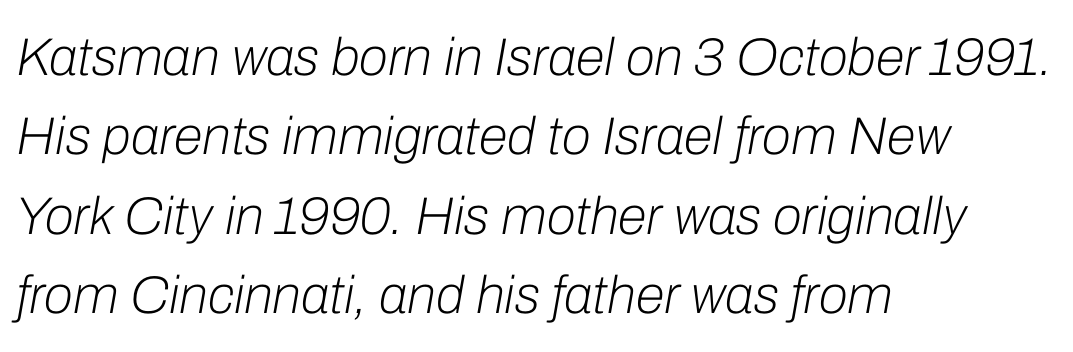
Q: Is the text bold? A: No.
Q: Is the text italic (slanted)? A: Yes, it leans right by about 10 degrees.
Q: Is the text underlined? A: No.
Q: How is the paragraph aligned? A: Left-aligned.
Q: Is the spacing between letters normal or unusually wide? A: Normal.
Q: Is the spacing between lines tight, normal or loose? A: Normal.
Q: Width (condensed, normal, or wide)? A: Normal.
Q: Stroke contrast? A: Low.
Q: x-height? A: Medium.
Q: Monospaced? A: No.
